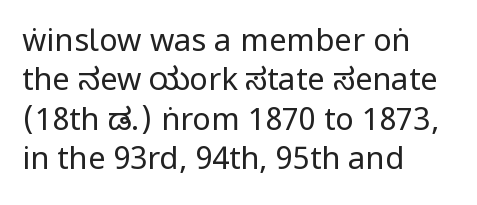
Q: Is the text bold? A: No.
Q: Is the text italic (slanted)? A: No, it is upright.
Q: Is the typeface a serif or a sans-serif typeface? A: Sans-serif.
Q: Is the text underlined? A: No.
Q: How is the paragraph aligned? A: Left-aligned.
Q: Is the spacing between letters normal or unusually wide? A: Normal.
Q: Is the spacing between lines tight, normal or loose? A: Normal.
Q: Width (condensed, normal, or wide)? A: Condensed.
Q: Stroke contrast? A: Low.
Q: x-height? A: Large.
Q: Monospaced? A: No.
